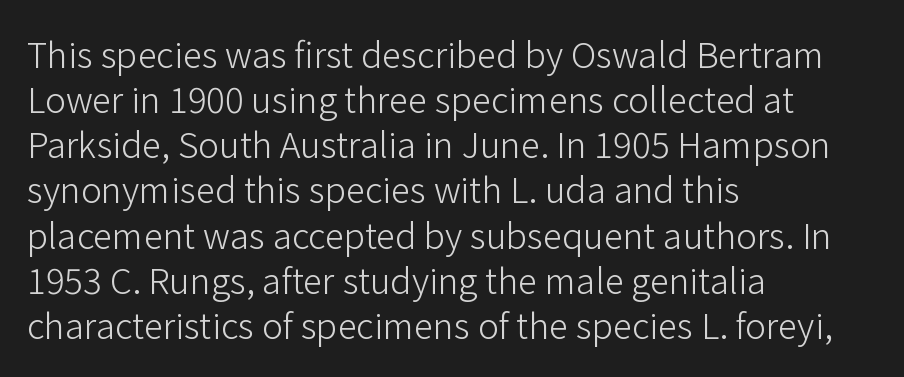
{"serif": "no", "italic": "no", "bold": "no", "weight": "light", "width": "normal", "stroke_contrast": "low", "x_height": "medium", "monospaced": "no", "underline": "no", "align": "left", "line_spacing": "normal", "line_spacing_ratio": 1.29, "letter_spacing": "normal", "letter_spacing_em": 0.0, "glyph_px": 35}
